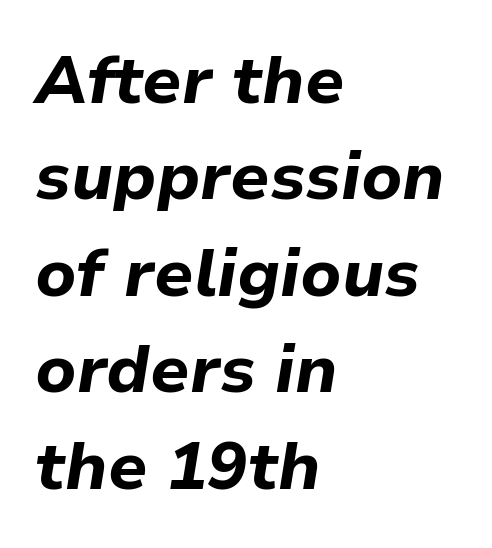
Thick stems and heavy bowls — unmistakably bold. The area under the type is left untouched. Do the characters align in a grid? No, the font is proportional. Observe the lean: these are italic letterforms.
